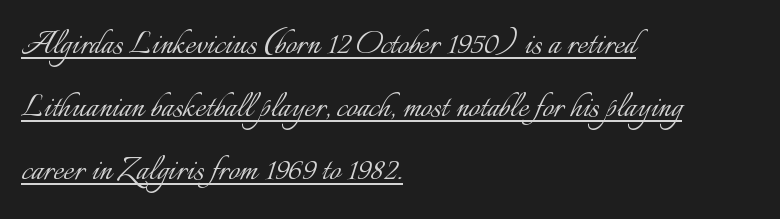
Q: Is the text bold? A: No.
Q: Is the text italic (slanted)? A: Yes.
Q: Is the text underlined? A: Yes.
Q: How is the paragraph aligned? A: Left-aligned.
Q: Is the spacing between letters normal or unusually wide? A: Normal.
Q: Is the spacing between lines tight, normal or loose? A: Normal.
Q: Width (condensed, normal, or wide)? A: Normal.
Q: Stroke contrast? A: Low.
Q: x-height? A: Small.
Q: Monospaced? A: No.
